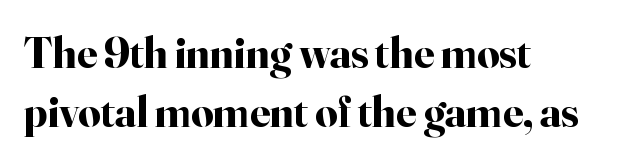
{"serif": "yes", "italic": "no", "bold": "yes", "weight": "bold", "width": "normal", "stroke_contrast": "high", "x_height": "small", "monospaced": "no", "underline": "no", "align": "left", "line_spacing": "normal", "line_spacing_ratio": 1.33, "letter_spacing": "normal", "letter_spacing_em": 0.0, "glyph_px": 44}
